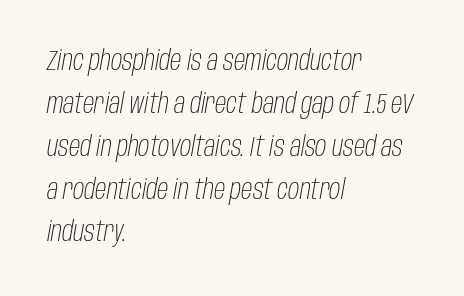
{"italic": "yes", "lean": "right", "slant_degrees": 10, "bold": "no", "weight": "light", "width": "condensed", "stroke_contrast": "low", "x_height": "large", "monospaced": "no", "underline": "no", "align": "left", "line_spacing": "normal", "line_spacing_ratio": 1.53, "letter_spacing": "normal", "letter_spacing_em": 0.0, "glyph_px": 28}
